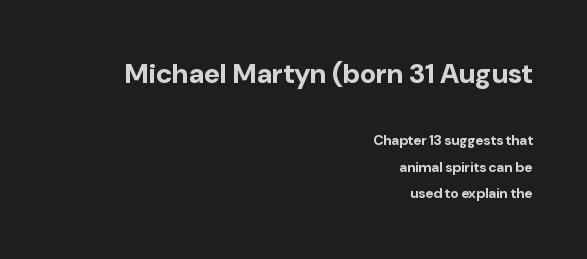
{"serif": "no", "italic": "no", "bold": "yes", "weight": "bold", "width": "normal", "stroke_contrast": "low", "x_height": "medium", "monospaced": "no", "underline": "no", "align": "right", "line_spacing": "loose", "line_spacing_ratio": 1.91, "letter_spacing": "normal", "letter_spacing_em": 0.0, "larger_block": "first", "size_ratio": 2.0, "glyph_px": 28}
